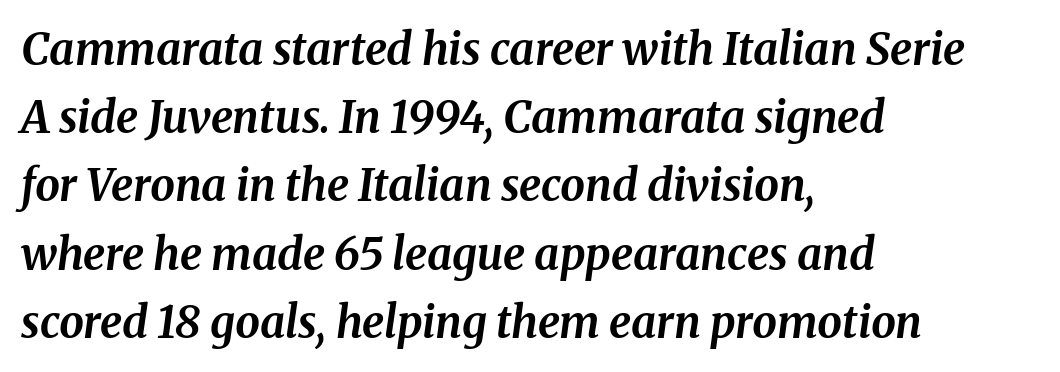
Q: Is the text bold? A: Yes.
Q: Is the text italic (slanted)? A: Yes, it leans right by about 8 degrees.
Q: Is the text underlined? A: No.
Q: How is the paragraph aligned? A: Left-aligned.
Q: Is the spacing between letters normal or unusually wide? A: Normal.
Q: Is the spacing between lines tight, normal or loose? A: Normal.
Q: Width (condensed, normal, or wide)? A: Normal.
Q: Stroke contrast? A: Medium.
Q: x-height? A: Medium.
Q: Monospaced? A: No.
